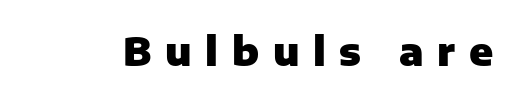
The image shows 39 px heavy sans-serif type, upright; set unusually wide letter spacing (+0.35 em), not underlined; low stroke contrast and a medium x-height.
